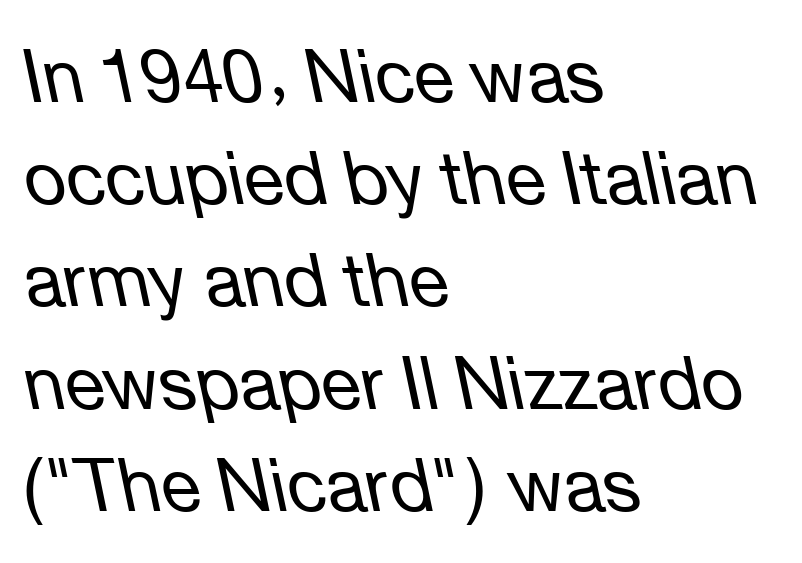
Q: Is the text bold? A: No.
Q: Is the text italic (slanted)? A: Yes, it leans left by about 12 degrees.
Q: Is the text underlined? A: No.
Q: How is the paragraph aligned? A: Left-aligned.
Q: Is the spacing between letters normal or unusually wide? A: Normal.
Q: Is the spacing between lines tight, normal or loose? A: Normal.
Q: Width (condensed, normal, or wide)? A: Normal.
Q: Stroke contrast? A: Low.
Q: x-height? A: Medium.
Q: Monospaced? A: No.
